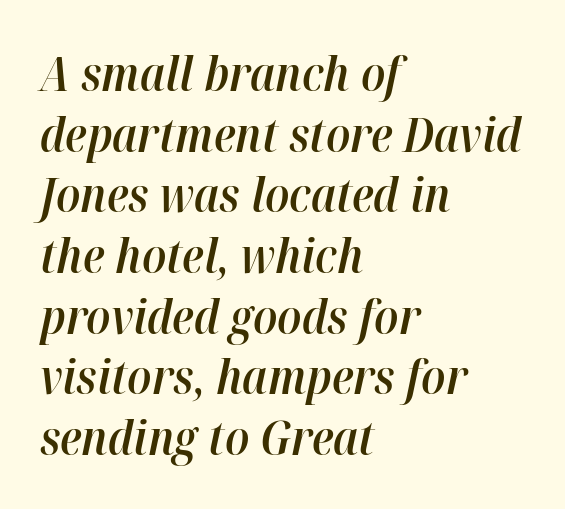
In terms of weight, the rendering is demibold, just under bold. Compared with ordinary roman type, these characters are visibly tilted. These lines are rendered in a variable-pitch font. The gap between lines stays unmarked. Compared with a centered layout, this one pins lines to the left instead.
